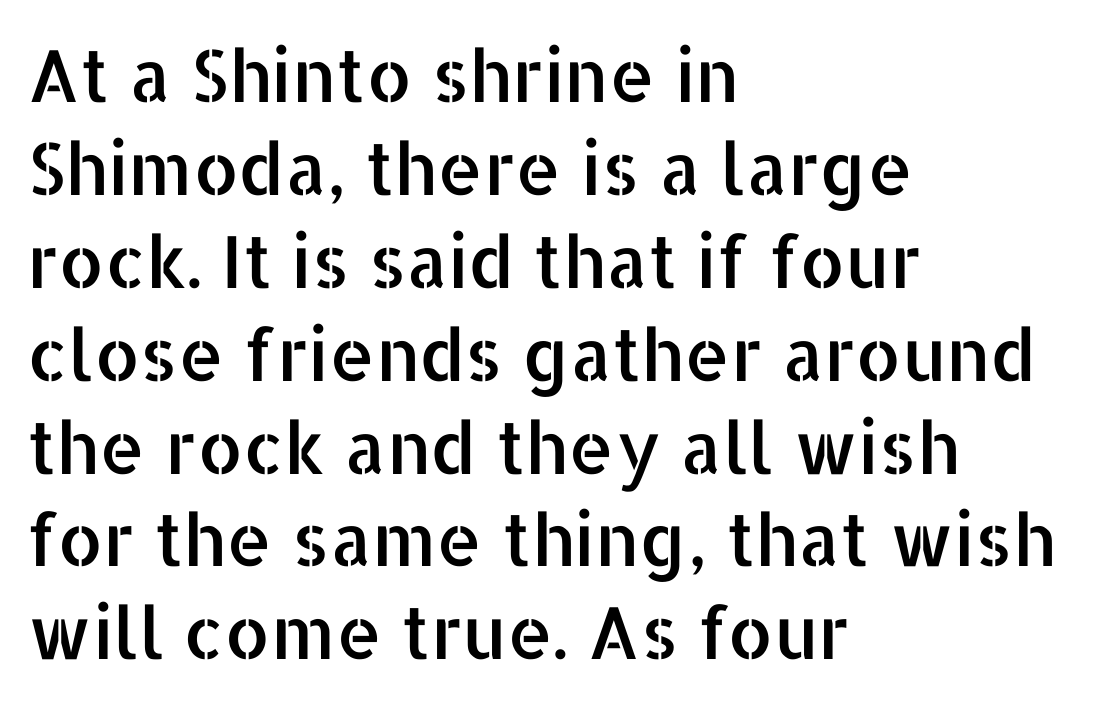
The rendering uses natural spacing where letterforms have individual widths. Tracking here is standard; glyphs follow each other at the usual distance. No italicization has been applied; the sample stays upright. Students, observe: this is what conventionally led text looks like. This sample uses a sans-serif face.
